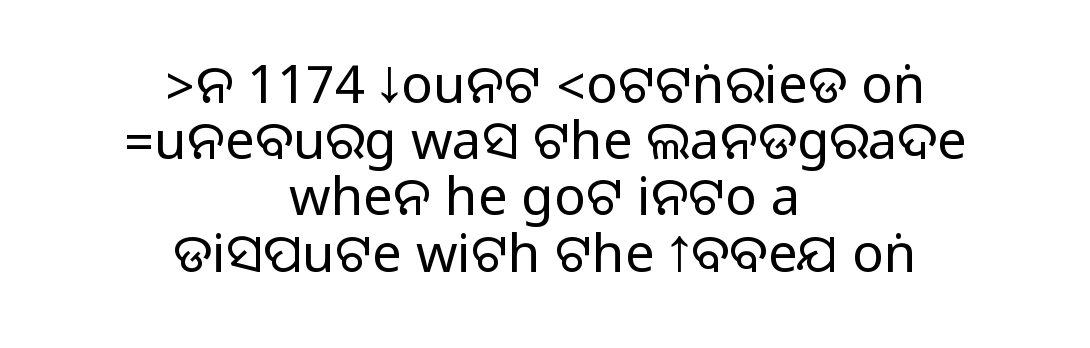
If you drew a line through each stem, it would be perfectly vertical. The letters advance in unequal steps, a hallmark of proportional type. This sample trades vertical openness for compactness between lines. The type family on display is of the sans-serif kind. Clear beneath every line of the passage. The line texture is even and compact thanks to regular tracking.
